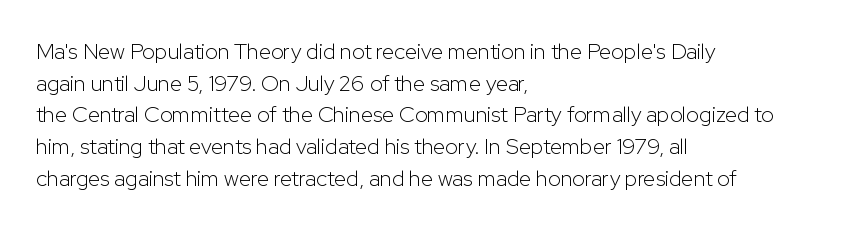
Q: Is the text bold? A: No.
Q: Is the text italic (slanted)? A: No, it is upright.
Q: Is the text underlined? A: No.
Q: How is the paragraph aligned? A: Left-aligned.
Q: Is the spacing between letters normal or unusually wide? A: Normal.
Q: Is the spacing between lines tight, normal or loose? A: Normal.
